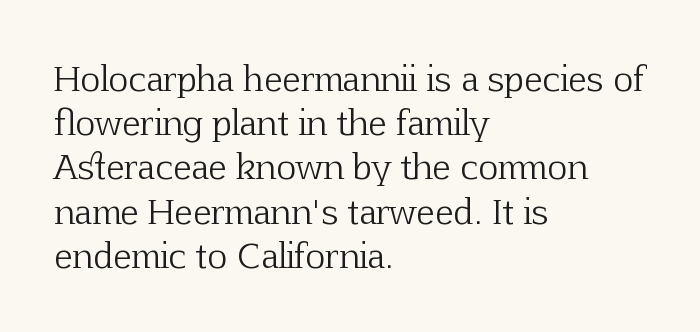
The image shows 34 px light serif type, upright; set left-aligned, normal line spacing (1.3x), normal letter spacing, not underlined; low stroke contrast and a medium x-height.
